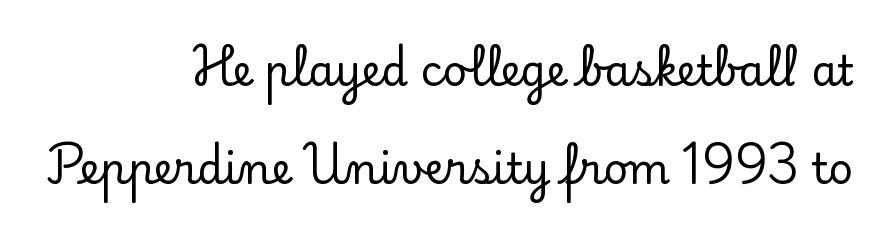
{"serif": "yes", "italic": "no", "width": "normal", "stroke_contrast": "low", "x_height": "small", "monospaced": "no", "underline": "no", "align": "right", "line_spacing": "loose", "line_spacing_ratio": 2.33, "letter_spacing": "normal", "letter_spacing_em": 0.0, "glyph_px": 42}
